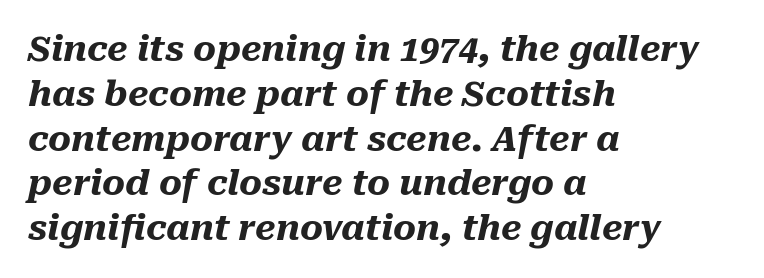
Line starts are locked; line ends wander. The rendering uses natural spacing where letterforms have individual widths. Students, this is bold: see how much ink each stroke carries. These lines keep a tight, regular rhythm from letter to letter. The axis of the letterforms is tilted away from vertical. Nobody drew a line under any word here.
